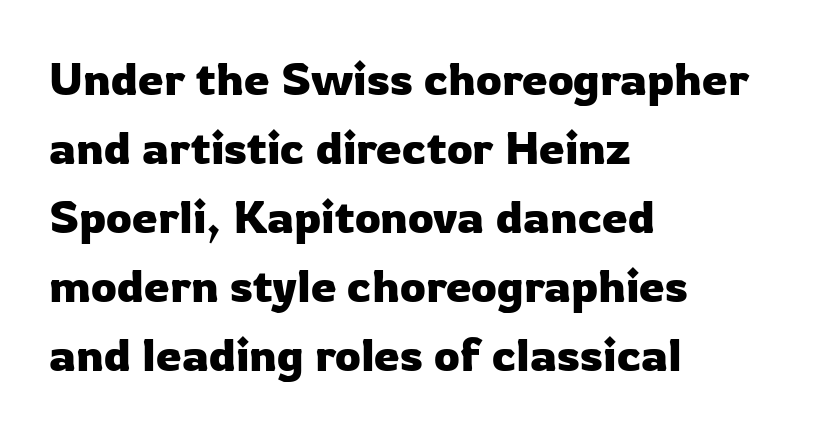
Varying glyph widths throughout — classic text-font behaviour. Compared with typical paragraphs, the rows here are spaced about the same. No extra tracking has been applied to these lines. The strip under each line holds only bare page.
